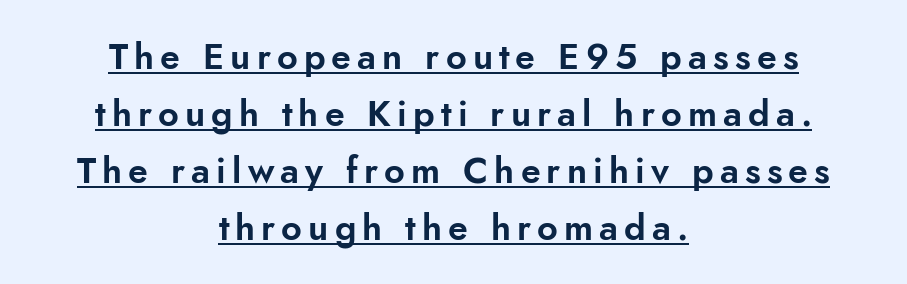
{"serif": "no", "italic": "no", "width": "normal", "stroke_contrast": "low", "x_height": "small", "monospaced": "no", "underline": "yes", "align": "center", "line_spacing": "normal", "line_spacing_ratio": 1.58, "glyph_px": 36}
